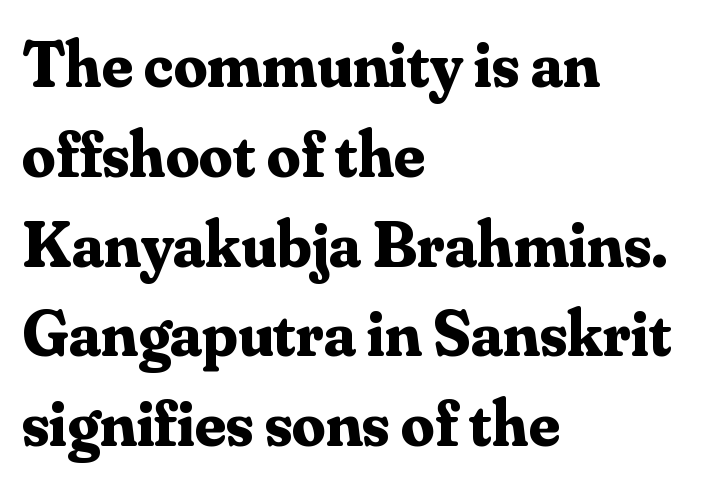
The image shows 66 px bold serif type, upright; set left-aligned, normal line spacing (1.36x), normal letter spacing, not underlined; medium stroke contrast and a small x-height.
